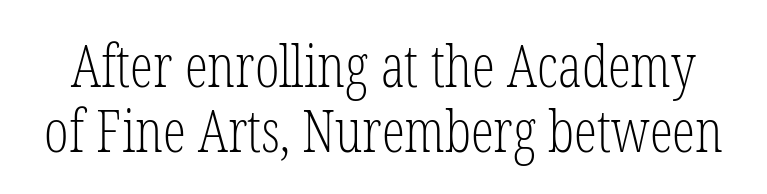
The image shows 58 px light, condensed serif type, upright; set tight line spacing (1.12x), normal letter spacing, not underlined; low stroke contrast and a medium x-height.
